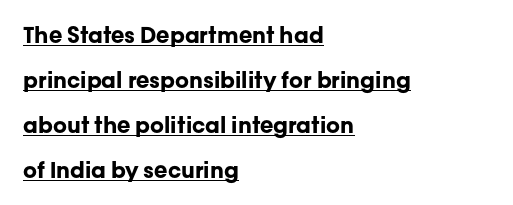
All the whitespace from short lines collects on the right. The type sits square on the baseline with zero lean. The typesetting leans heavy: a genuine bold. Inter-character spacing is left at the font's built-in metrics. Decoration check: the copy is underlined. Rows of type keep a wide berth in the vertical direction.
